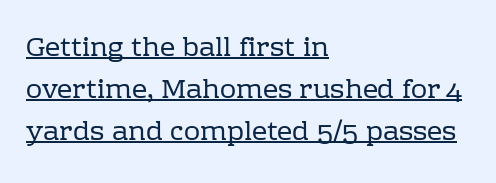
The image shows 27 px text type, upright; set left-aligned, normal line spacing (1.55x), normal letter spacing, underlined.
